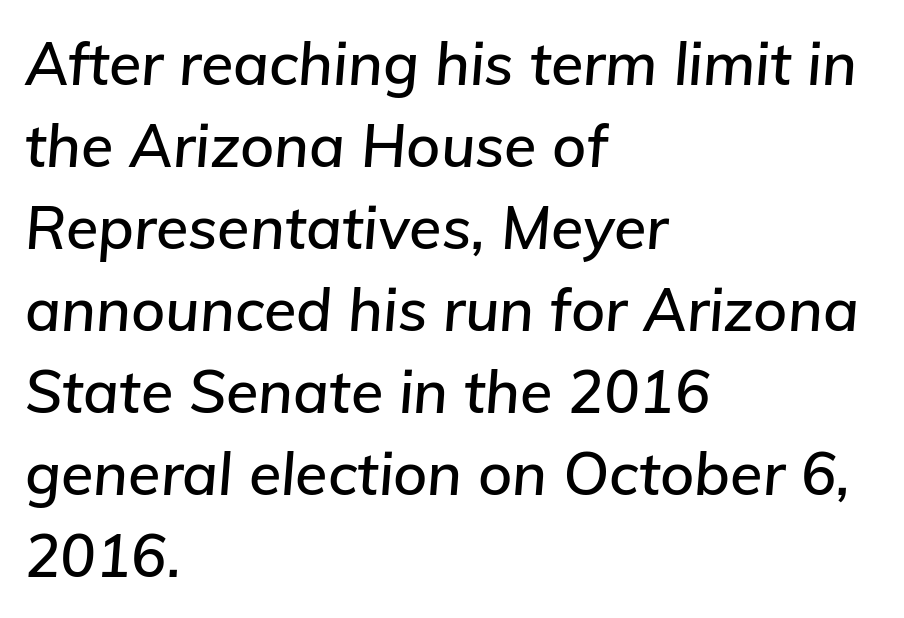
{"italic": "yes", "lean": "right", "slant_degrees": 5, "width": "normal", "stroke_contrast": "low", "x_height": "medium", "monospaced": "no", "underline": "no", "align": "left", "line_spacing": "normal", "line_spacing_ratio": 1.39, "letter_spacing": "normal", "letter_spacing_em": 0.0, "glyph_px": 59}
